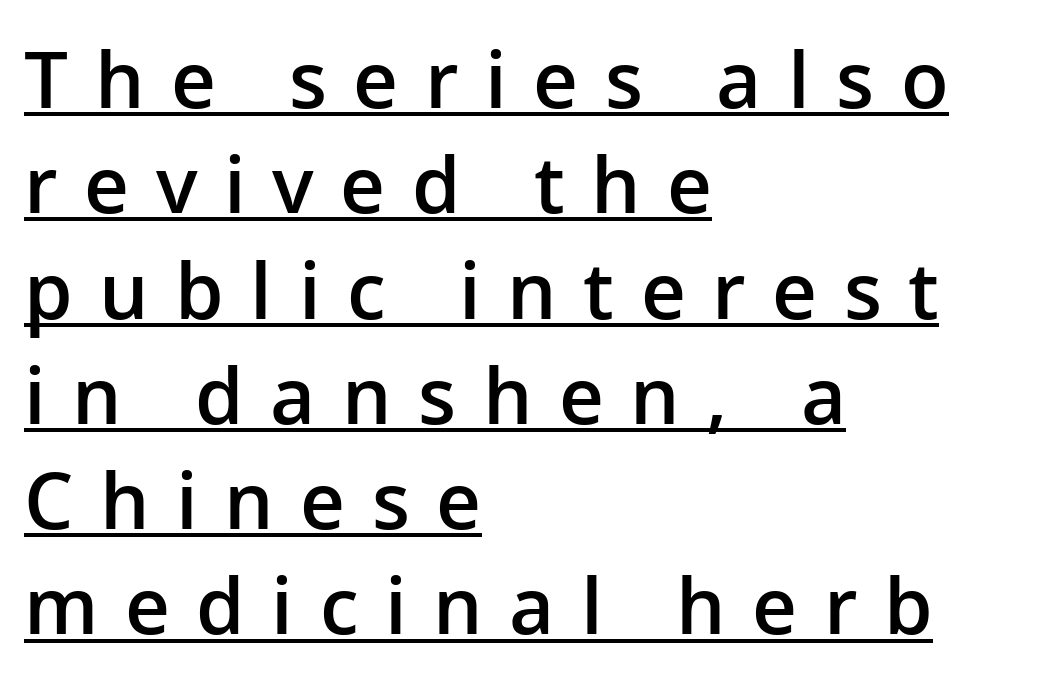
The image shows 78 px semibold sans-serif type, upright; set left-aligned, normal line spacing (1.35x), unusually wide letter spacing (+0.34 em), underlined; low stroke contrast and a medium x-height.
